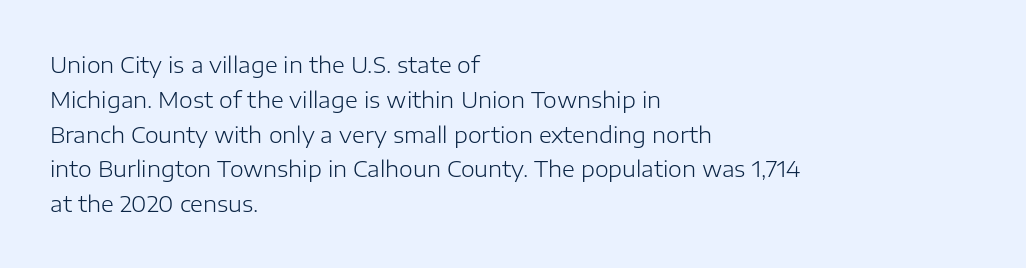
All the whitespace from short lines collects on the right. No extra tracking has been applied to these lines. Characters remain perfectly vertical along every line. The space beneath each line is pristine and unruled. Vertical stems look standard width or narrower in stroke.
